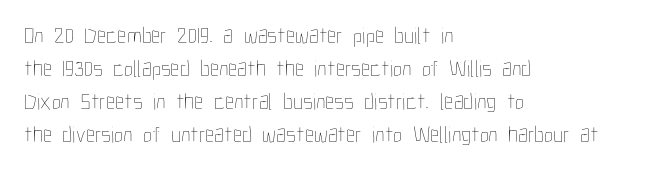
Q: Is the text bold? A: No.
Q: Is the text italic (slanted)? A: No, it is upright.
Q: Is the text underlined? A: No.
Q: How is the paragraph aligned? A: Left-aligned.
Q: Is the spacing between letters normal or unusually wide? A: Normal.
Q: Is the spacing between lines tight, normal or loose? A: Normal.
